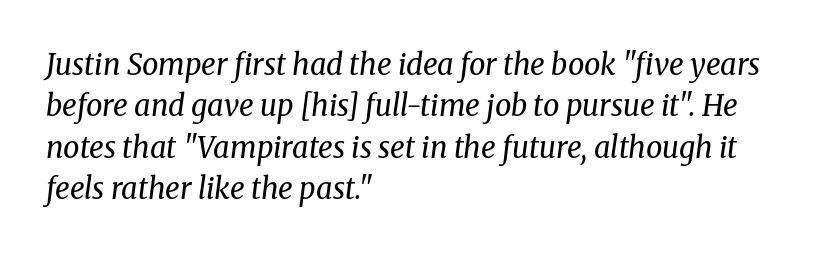
{"serif": "yes", "italic": "yes", "lean": "right", "slant_degrees": 8, "bold": "no", "weight": "regular", "width": "normal", "stroke_contrast": "medium", "x_height": "medium", "monospaced": "no", "underline": "no", "align": "left", "line_spacing": "normal", "line_spacing_ratio": 1.43, "letter_spacing": "normal", "letter_spacing_em": 0.0, "glyph_px": 29}
